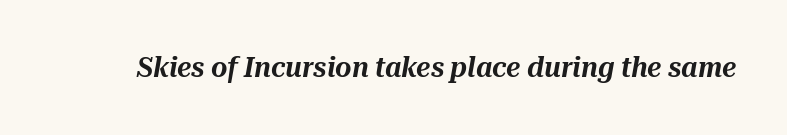
The letters sit at their default tracking, neither squeezed nor spread. The passage shown is typed in a proportional face where columns would drift. Tall strokes in this sample are angled rather than plumb. Nobody drew a line under any word here.
